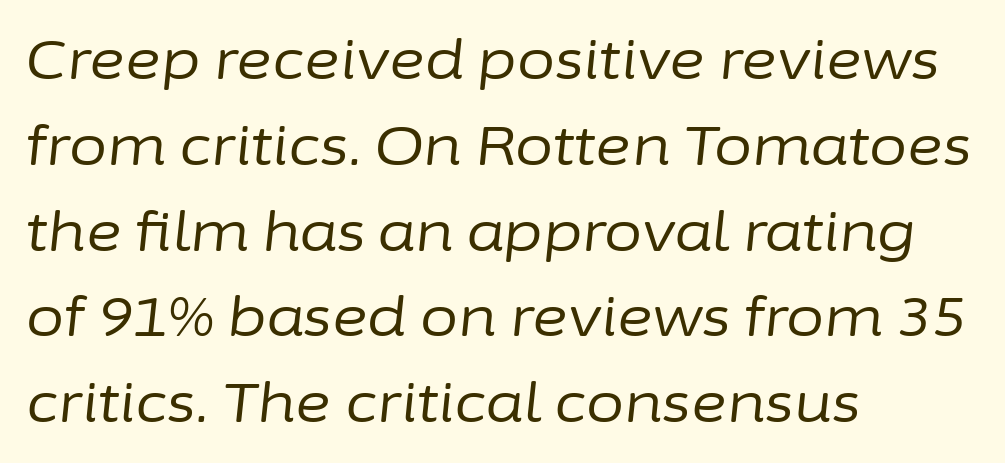
Counters stay open thanks to moderate or lighter strokes. The letters advance in unequal steps, a hallmark of proportional type. Would a proofreader flag this as italicized? Yes. The rendering keeps characters at their native spacing. If you measured baseline to baseline, you'd find a middling distance.
